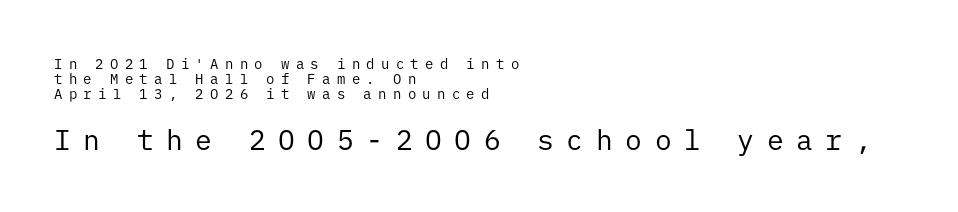
{"serif": "no", "italic": "no", "bold": "no", "weight": "regular", "width": "normal", "stroke_contrast": "low", "x_height": "medium", "monospaced": "yes", "underline": "no", "align": "left", "line_spacing": "tight", "line_spacing_ratio": 1.06, "letter_spacing": "wide", "letter_spacing_em": 0.45, "larger_block": "second", "size_ratio": 2.0, "glyph_px": 28}
